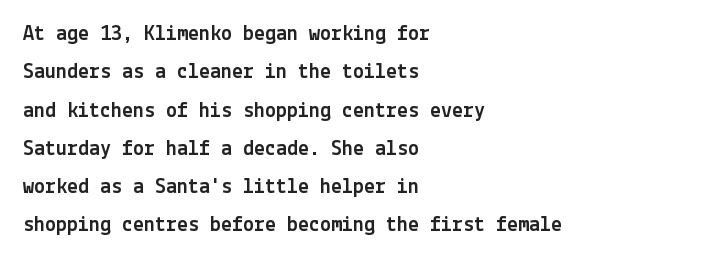
The image shows 22 px text type, upright; set left-aligned, line spacing 1.74x, normal letter spacing, not underlined.
